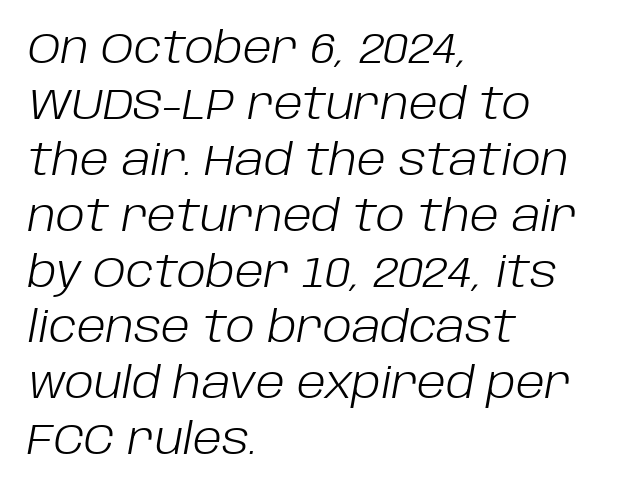
If you drew a ruler down the left edge, every line would touch it. The passage shown is typed in a proportional face where columns would drift. Emphasis-style slanted type is in use. The baseline area is clear. How would I describe the line gaps? Plain and ordinary.
